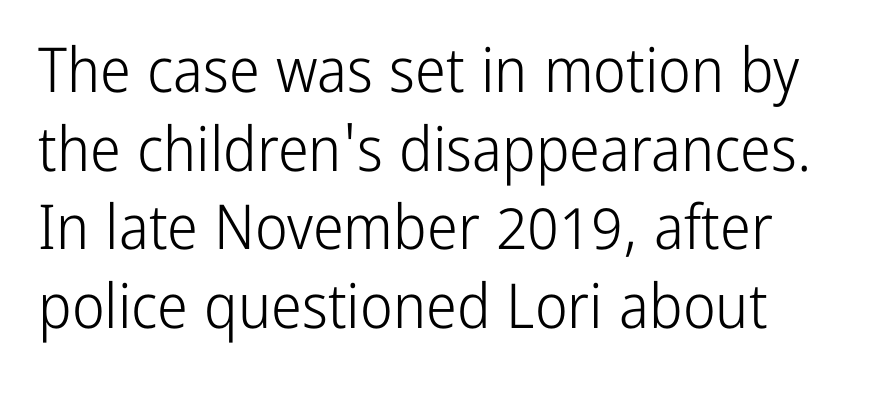
{"serif": "no", "italic": "no", "bold": "no", "weight": "light", "width": "condensed", "stroke_contrast": "low", "x_height": "medium", "monospaced": "no", "underline": "no", "line_spacing": "normal", "line_spacing_ratio": 1.27, "letter_spacing": "normal", "letter_spacing_em": 0.0, "glyph_px": 62}
